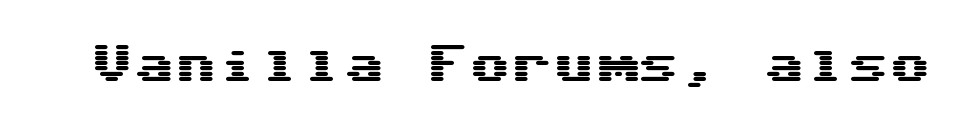
This sample has the even, mechanical cadence of fixed-width lettering. The passage shown has conventional tracking throughout. Has an underline been added? It has not. Type style note: lacks serifs. Unlike italic type, these characters show no tilt at all.
